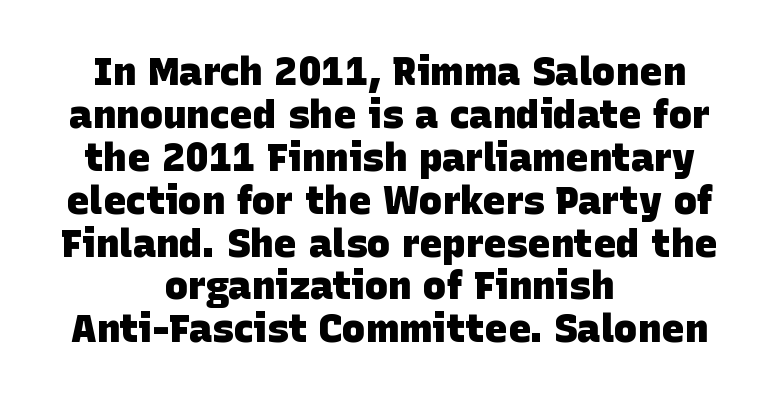
{"serif": "no", "bold": "yes", "weight": "heavy", "width": "normal", "stroke_contrast": "low", "x_height": "large", "monospaced": "no", "underline": "no", "align": "center", "line_spacing": "tight", "line_spacing_ratio": 1.1, "letter_spacing": "normal", "letter_spacing_em": 0.0, "glyph_px": 39}
